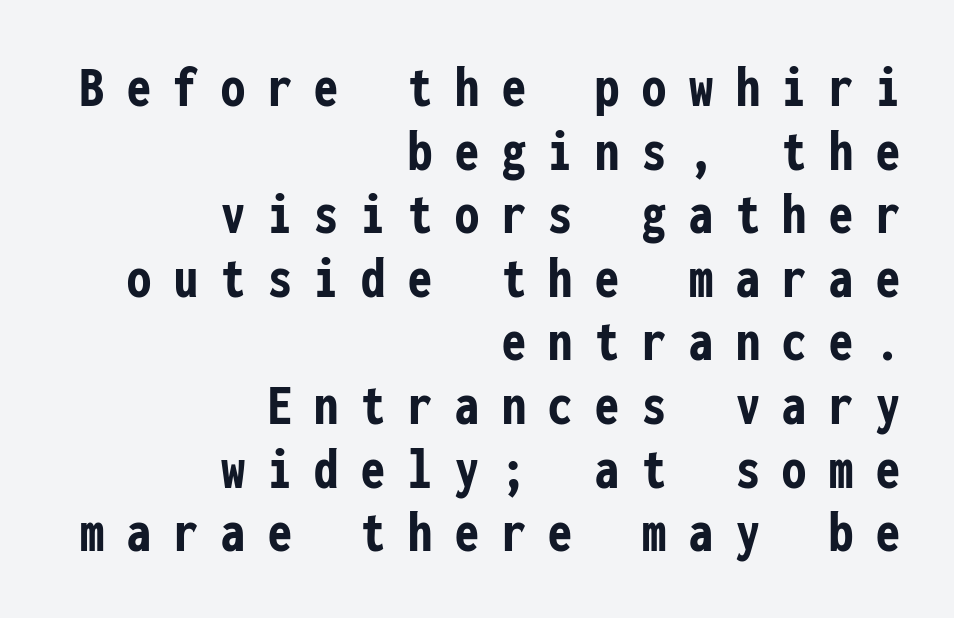
The image shows 60 px semibold, condensed sans-serif type, upright, monospaced; set right-aligned, tight line spacing (1.06x), unusually wide letter spacing (+0.38 em), not underlined; low stroke contrast and a medium x-height.
